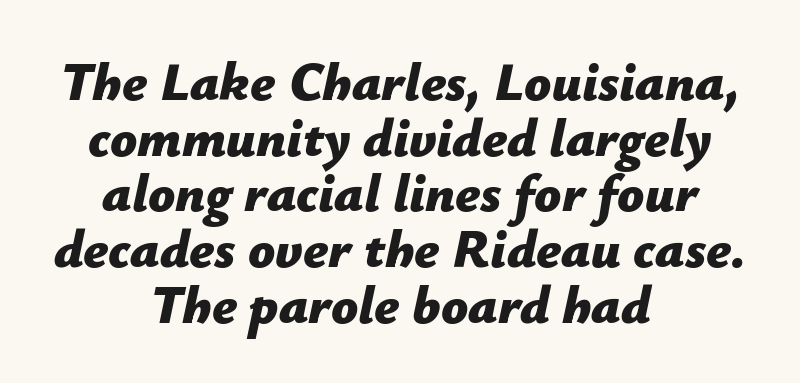
Q: Is the text bold? A: Yes.
Q: Is the text italic (slanted)? A: Yes, it leans right by about 12 degrees.
Q: Is the text underlined? A: No.
Q: How is the paragraph aligned? A: Centered.
Q: Is the spacing between letters normal or unusually wide? A: Normal.
Q: Is the spacing between lines tight, normal or loose? A: Tight.
Q: Width (condensed, normal, or wide)? A: Normal.
Q: Stroke contrast? A: Low.
Q: x-height? A: Medium.
Q: Monospaced? A: No.
